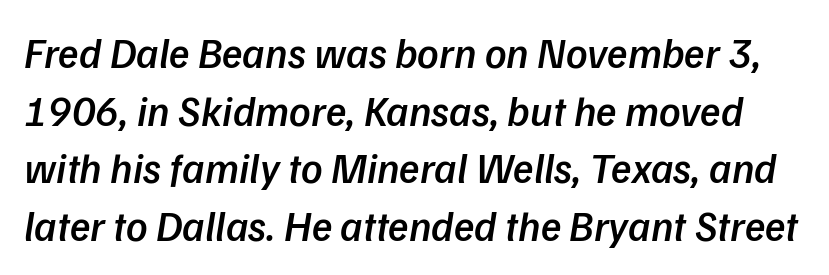
Caption: semibold face, moderately heavy strokes. Note the varied advance widths — an 'i' is clearly narrower than an 'm'. Honestly, the row spacing looks completely unremarkable. Does the lettering tilt? It does — this is italic. The rendering keeps characters at their native spacing.
